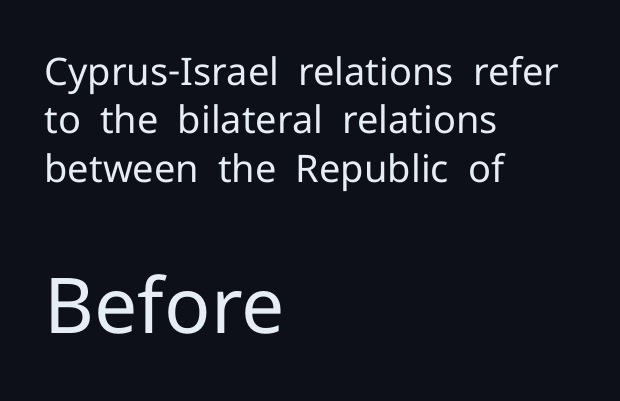
Q: Is the text bold? A: No.
Q: Is the text italic (slanted)? A: No, it is upright.
Q: Is the typeface a serif or a sans-serif typeface? A: Sans-serif.
Q: Is the text underlined? A: No.
Q: How is the paragraph aligned? A: Left-aligned.
Q: Is the spacing between letters normal or unusually wide? A: Normal.
Q: Is the spacing between lines tight, normal or loose? A: Normal.
Q: Which block of text is set in a larger size, the first (top) or the second (bottom)? A: The second (bottom) one.
Q: Width (condensed, normal, or wide)? A: Normal.
Q: Stroke contrast? A: Low.
Q: x-height? A: Medium.
Q: Monospaced? A: No.
